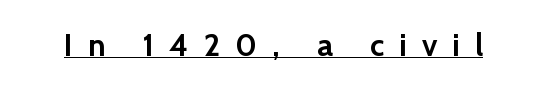
Q: Is the text bold? A: Yes.
Q: Is the text italic (slanted)? A: No, it is upright.
Q: Is the typeface a serif or a sans-serif typeface? A: Sans-serif.
Q: Is the text underlined? A: Yes.
Q: Is the spacing between letters normal or unusually wide? A: Unusually wide.
Q: Width (condensed, normal, or wide)? A: Normal.
Q: Stroke contrast? A: Low.
Q: x-height? A: Medium.
Q: Monospaced? A: No.
